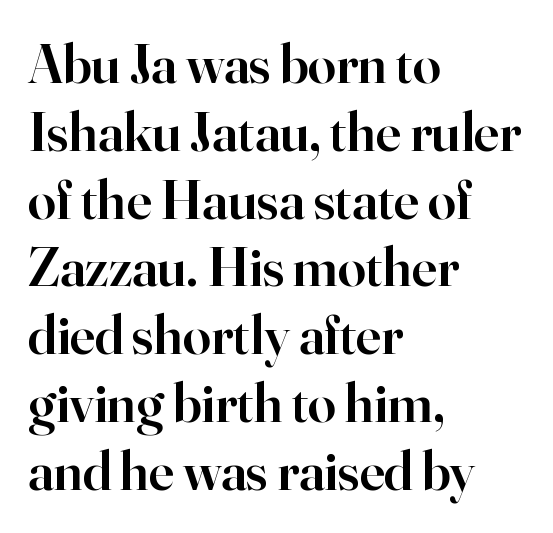
Q: Is the text bold? A: Semi-bold.
Q: Is the text italic (slanted)? A: No, it is upright.
Q: Is the typeface a serif or a sans-serif typeface? A: Serif.
Q: Is the text underlined? A: No.
Q: How is the paragraph aligned? A: Left-aligned.
Q: Is the spacing between letters normal or unusually wide? A: Normal.
Q: Width (condensed, normal, or wide)? A: Normal.
Q: Stroke contrast? A: High.
Q: x-height? A: Small.
Q: Monospaced? A: No.
